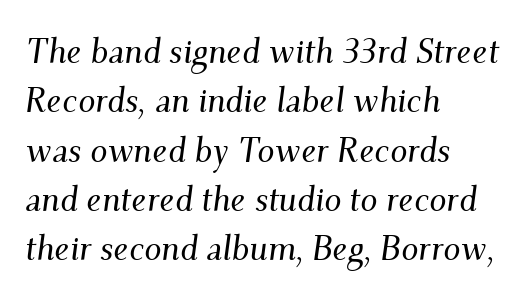
The image shows 34 px serif type, italic (leaning right); set left-aligned, normal line spacing (1.45x), normal letter spacing, not underlined; medium stroke contrast and a small x-height.
